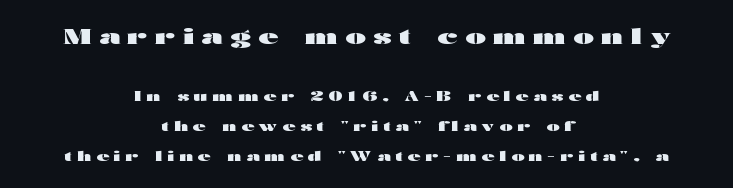
The image shows 22 px bold type, upright; set centered, loose line spacing (2.15x), unusually wide letter spacing (+0.35 em), not underlined; the first (top) block is 1.57x larger.
